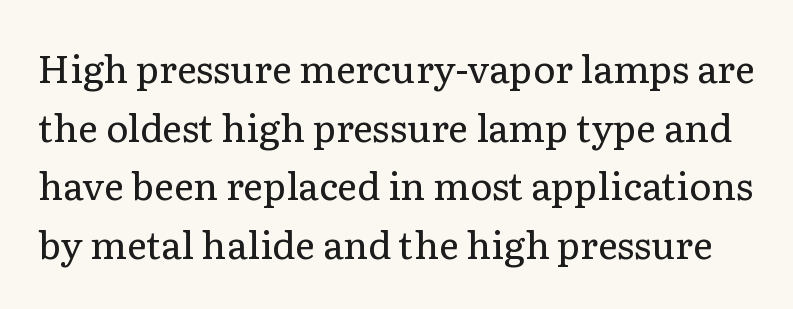
{"serif": "yes", "italic": "no", "bold": "no", "weight": "regular", "width": "normal", "stroke_contrast": "low", "x_height": "medium", "monospaced": "no", "underline": "no", "line_spacing": "normal", "line_spacing_ratio": 1.54, "letter_spacing": "normal", "letter_spacing_em": 0.0, "glyph_px": 38}
